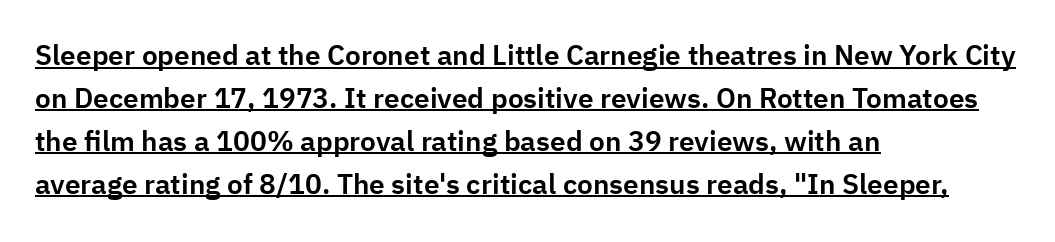
Q: Is the text italic (slanted)? A: No, it is upright.
Q: Is the typeface a serif or a sans-serif typeface? A: Sans-serif.
Q: Is the text underlined? A: Yes.
Q: How is the paragraph aligned? A: Left-aligned.
Q: Is the spacing between letters normal or unusually wide? A: Normal.
Q: Is the spacing between lines tight, normal or loose? A: Normal.
Q: Width (condensed, normal, or wide)? A: Normal.
Q: Stroke contrast? A: Low.
Q: x-height? A: Medium.
Q: Monospaced? A: No.
